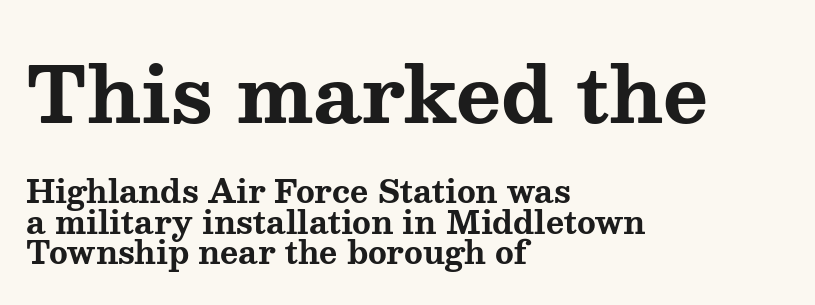
Q: Is the text bold? A: Yes.
Q: Is the text italic (slanted)? A: No, it is upright.
Q: Is the typeface a serif or a sans-serif typeface? A: Serif.
Q: Is the text underlined? A: No.
Q: How is the paragraph aligned? A: Left-aligned.
Q: Is the spacing between letters normal or unusually wide? A: Normal.
Q: Is the spacing between lines tight, normal or loose? A: Tight.
Q: Which block of text is set in a larger size, the first (top) or the second (bottom)? A: The first (top) one.
Q: Width (condensed, normal, or wide)? A: Wide.
Q: Stroke contrast? A: Medium.
Q: x-height? A: Medium.
Q: Monospaced? A: No.
